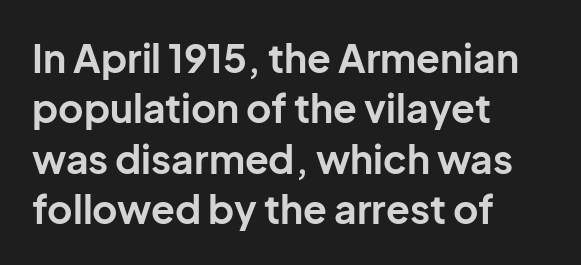
The words here are not underlined. In terms of leading, this rendering sits right in the middle. Nope, no serifs anywhere on these letters. The line texture is even and compact thanks to regular tracking. Typesetter's note: full bold, strokes at maximum text heaviness.
